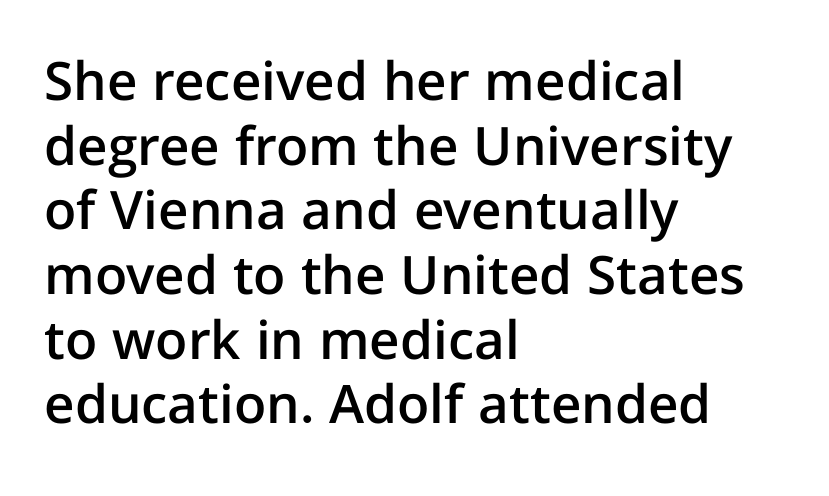
Q: Is the text bold? A: Semi-bold.
Q: Is the text italic (slanted)? A: No, it is upright.
Q: Is the typeface a serif or a sans-serif typeface? A: Sans-serif.
Q: Is the text underlined? A: No.
Q: How is the paragraph aligned? A: Left-aligned.
Q: Is the spacing between letters normal or unusually wide? A: Normal.
Q: Width (condensed, normal, or wide)? A: Normal.
Q: Stroke contrast? A: Low.
Q: x-height? A: Medium.
Q: Monospaced? A: No.
